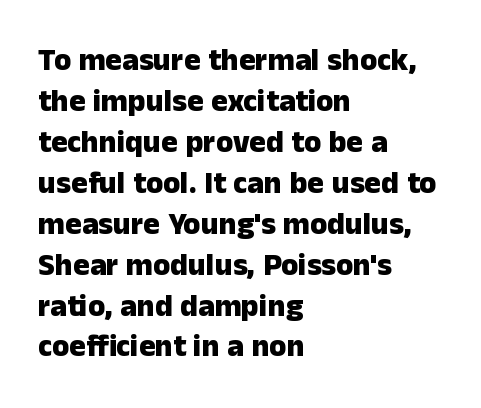
{"serif": "no", "italic": "no", "bold": "yes", "weight": "heavy", "width": "normal", "stroke_contrast": "low", "x_height": "medium", "monospaced": "no", "underline": "no", "align": "left", "line_spacing": "normal", "line_spacing_ratio": 1.32, "letter_spacing": "normal", "letter_spacing_em": 0.0, "glyph_px": 31}
